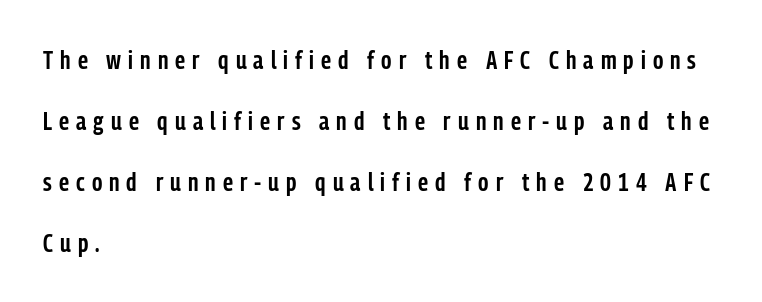
Letter spacing: wide. A classic flush-left, rag-right setting is used for this passage. The lines are spread far apart with generous leading. Posture: upright roman. Plain, unruled lines of type. Set as a demibold, roughly 600 on the weight scale.
